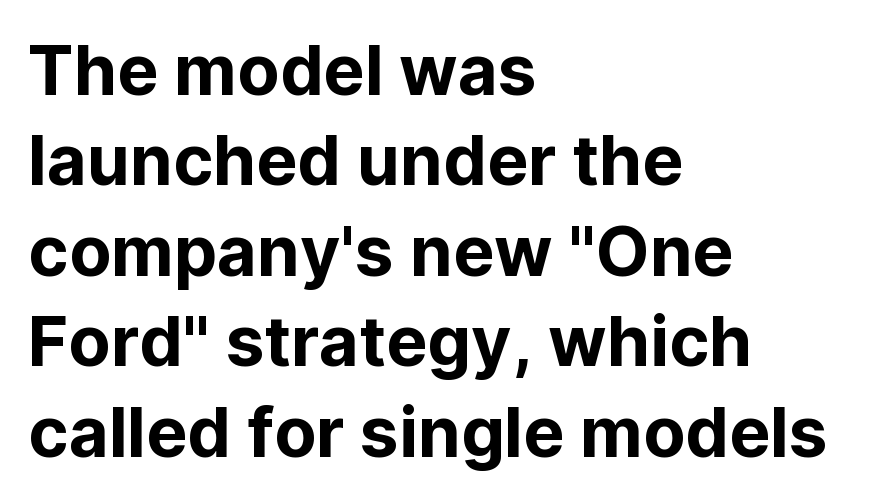
Normally led — the rows are evenly, conventionally spaced. The rendering keeps characters at their native spacing. Is there any slant? The stems are plumb. The lines in this sample share a left origin and differ only in where they stop. The rendering shows plain stroke endings on the letterforms — a sans-serif design.
